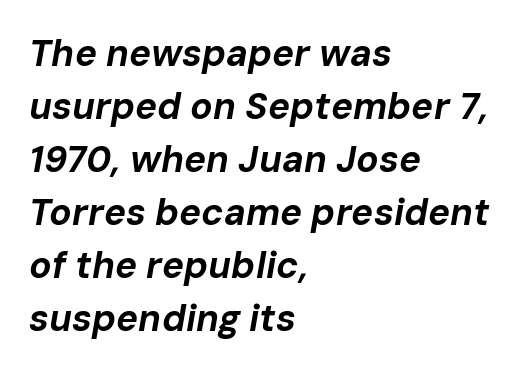
Nobody touched the tracking dial on this one. The ragged edge is on the right, which tells us the setting is flush left. Do the characters align in a grid? No, the font is proportional. Thick stems and heavy bowls — unmistakably bold. Quick note: interline space is typical.
